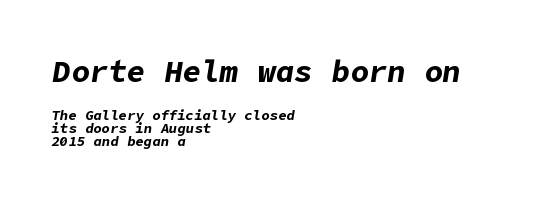
The image shows 31 px bold type, italic (leaning right); set left-aligned, tight line spacing (0.96x), normal letter spacing, not underlined; the first (top) block is 2.21x larger; low stroke contrast and a medium x-height.
